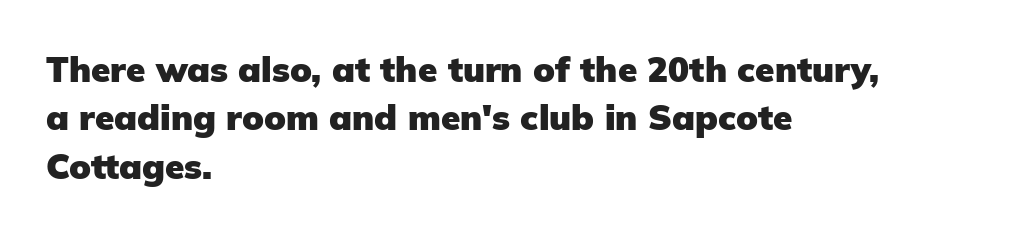
{"serif": "no", "italic": "no", "bold": "yes", "weight": "heavy", "width": "normal", "stroke_contrast": "low", "x_height": "medium", "monospaced": "no", "underline": "no", "align": "left", "line_spacing": "normal", "line_spacing_ratio": 1.38, "letter_spacing": "normal", "letter_spacing_em": 0.0, "glyph_px": 35}
